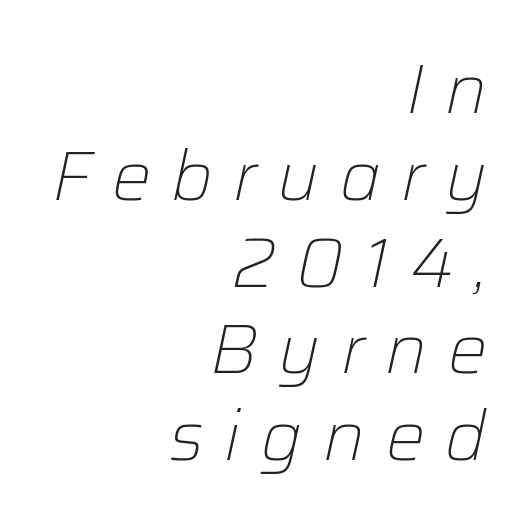
{"italic": "yes", "lean": "right", "slant_degrees": 12, "bold": "no", "weight": "light", "width": "normal", "stroke_contrast": "low", "x_height": "medium", "monospaced": "no", "underline": "no", "align": "right", "line_spacing_ratio": 1.24, "letter_spacing": "wide", "letter_spacing_em": 0.29, "glyph_px": 70}
